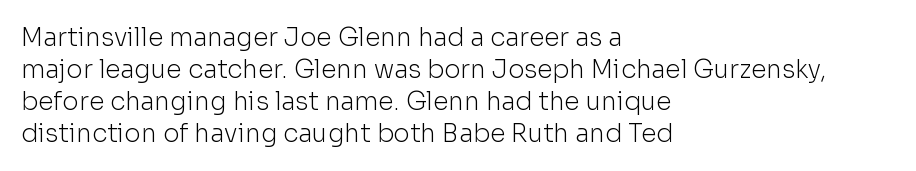
{"italic": "no", "bold": "no", "underline": "no", "align": "left", "line_spacing": "normal", "line_spacing_ratio": 1.28, "letter_spacing": "normal", "letter_spacing_em": 0.0, "glyph_px": 25}
